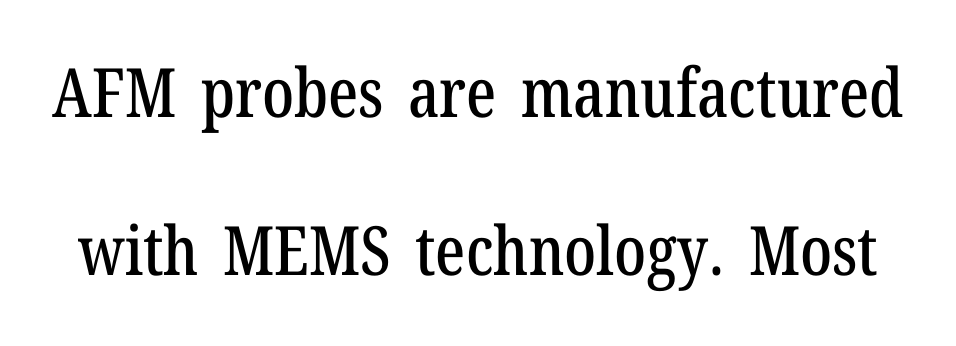
The image shows 68 px condensed serif type, upright; set loose line spacing (2.33x), normal letter spacing, not underlined; low stroke contrast and a medium x-height.
